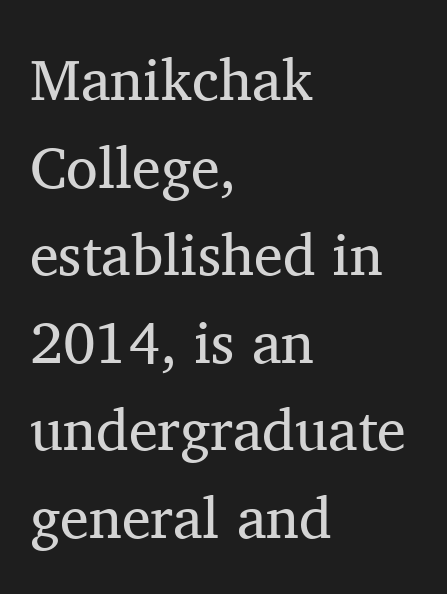
{"serif": "yes", "italic": "no", "bold": "no", "weight": "regular", "width": "normal", "stroke_contrast": "medium", "x_height": "medium", "monospaced": "no", "underline": "no", "align": "left", "line_spacing": "normal", "line_spacing_ratio": 1.51, "letter_spacing": "normal", "letter_spacing_em": 0.0, "glyph_px": 58}
